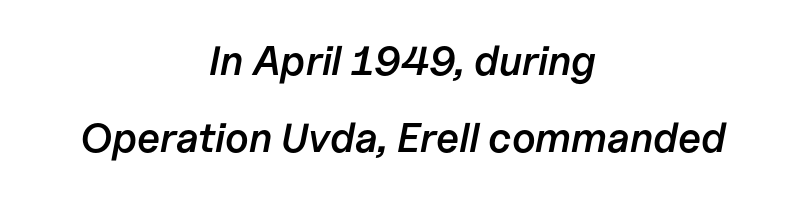
Q: Is the text bold? A: Semi-bold.
Q: Is the text italic (slanted)? A: Yes, it leans right by about 11 degrees.
Q: Is the text underlined? A: No.
Q: How is the paragraph aligned? A: Centered.
Q: Is the spacing between letters normal or unusually wide? A: Normal.
Q: Width (condensed, normal, or wide)? A: Normal.
Q: Stroke contrast? A: Low.
Q: x-height? A: Medium.
Q: Monospaced? A: No.
